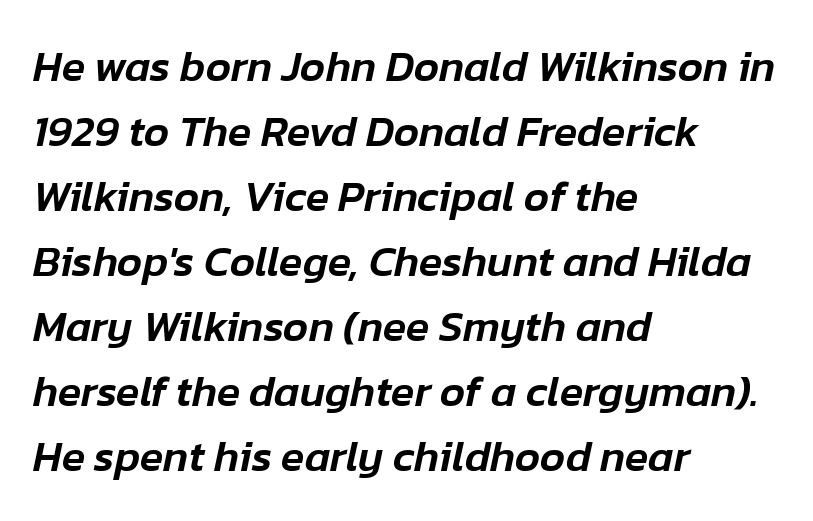
Is the block centered? No — it sits flush against the left margin. The passage shown has conventional tracking throughout. Regarding leading, the lines here are spaced in the standard way. Each letter keeps its own natural width here, so spacing adapts to shape. Letters rest on an invisible, unmarked baseline.
